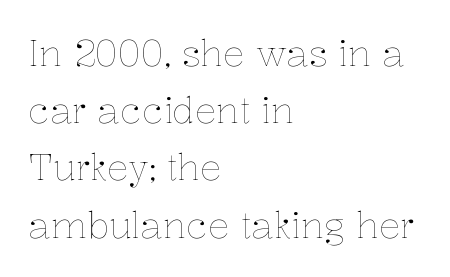
Q: Is the text bold? A: No.
Q: Is the text italic (slanted)? A: No, it is upright.
Q: Is the text underlined? A: No.
Q: How is the paragraph aligned? A: Left-aligned.
Q: Is the spacing between letters normal or unusually wide? A: Normal.
Q: Is the spacing between lines tight, normal or loose? A: Normal.
Q: Width (condensed, normal, or wide)? A: Normal.
Q: Stroke contrast? A: Low.
Q: x-height? A: Medium.
Q: Monospaced? A: No.
